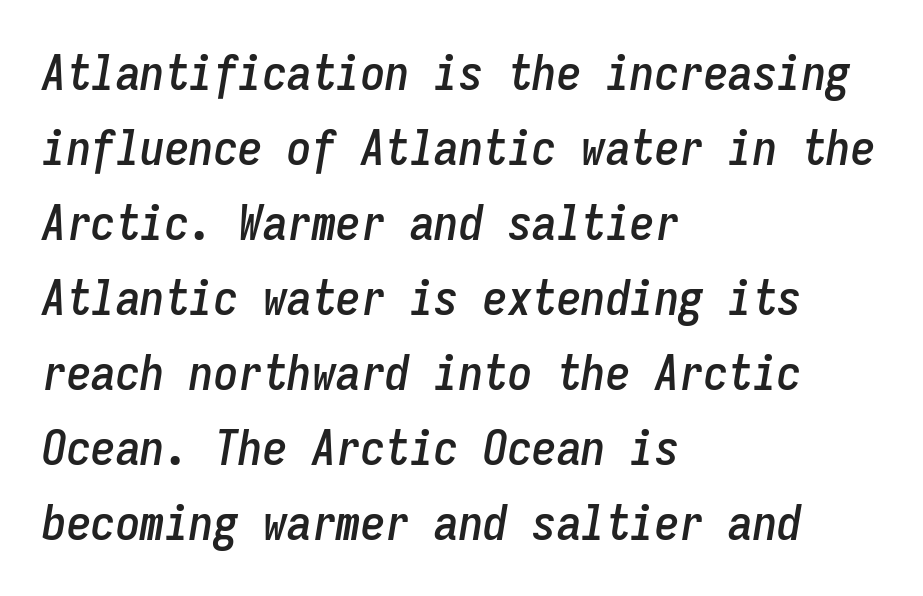
{"italic": "yes", "lean": "right", "slant_degrees": 9, "width": "condensed", "stroke_contrast": "low", "x_height": "medium", "monospaced": "yes", "underline": "no", "align": "left", "line_spacing": "normal", "line_spacing_ratio": 1.53, "letter_spacing": "normal", "letter_spacing_em": 0.0, "glyph_px": 49}
